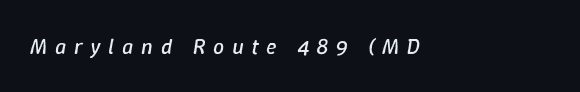
Q: Is the text bold? A: No.
Q: Is the text italic (slanted)? A: Yes, it leans right by about 9 degrees.
Q: Is the text underlined? A: No.
Q: Is the spacing between letters normal or unusually wide? A: Unusually wide.
